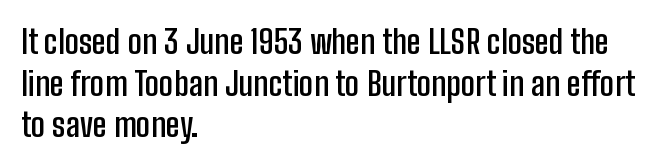
Q: Is the text bold? A: Semi-bold.
Q: Is the text italic (slanted)? A: No, it is upright.
Q: Is the typeface a serif or a sans-serif typeface? A: Sans-serif.
Q: Is the text underlined? A: No.
Q: How is the paragraph aligned? A: Left-aligned.
Q: Is the spacing between letters normal or unusually wide? A: Normal.
Q: Is the spacing between lines tight, normal or loose? A: Normal.
Q: Width (condensed, normal, or wide)? A: Condensed.
Q: Stroke contrast? A: Low.
Q: x-height? A: Medium.
Q: Monospaced? A: No.
